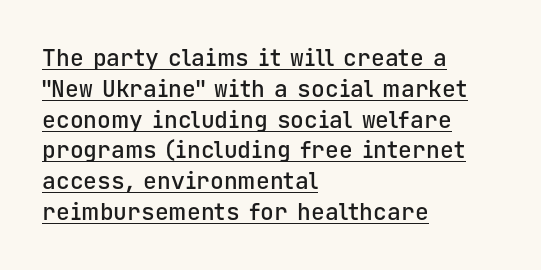
Each word holds together tightly as a unit, with standard inter-letter gaps. Has an underline been added? It has. Reading down the block, your eye returns to a fixed left position each line. Vertically, the passage feels balanced, rows spaced as you'd expect.
